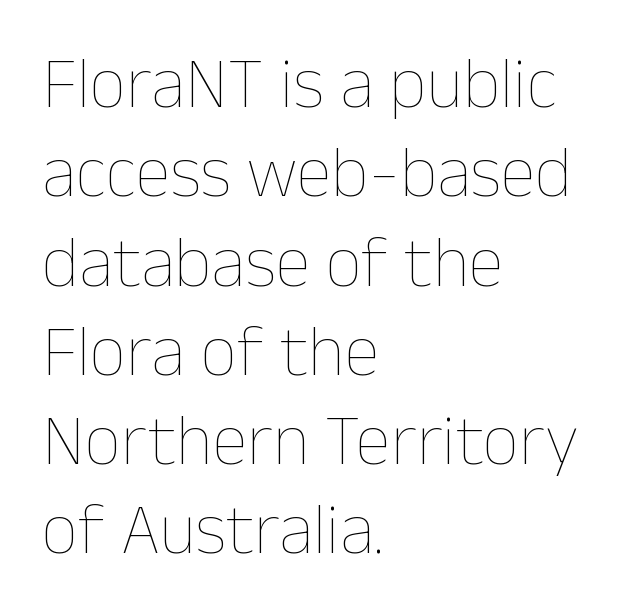
Q: Is the text bold? A: No.
Q: Is the text italic (slanted)? A: No, it is upright.
Q: Is the text underlined? A: No.
Q: How is the paragraph aligned? A: Left-aligned.
Q: Is the spacing between letters normal or unusually wide? A: Normal.
Q: Width (condensed, normal, or wide)? A: Normal.
Q: Stroke contrast? A: Low.
Q: x-height? A: Medium.
Q: Monospaced? A: No.
